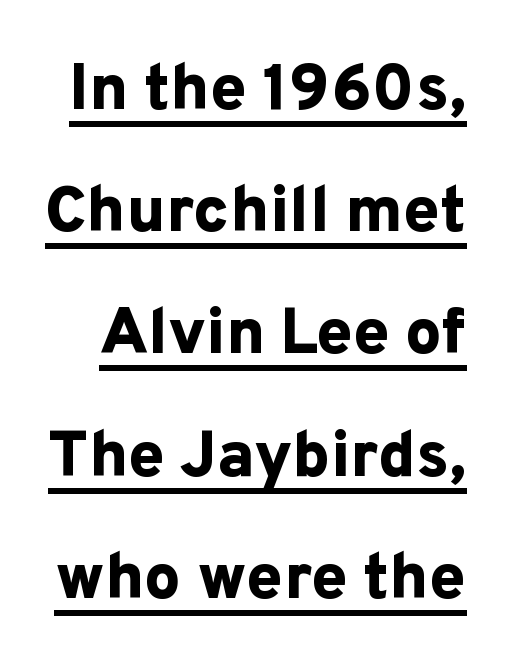
The image shows 65 px bold sans-serif type, upright; set line spacing 1.88x, normal letter spacing, underlined; low stroke contrast and a medium x-height.
